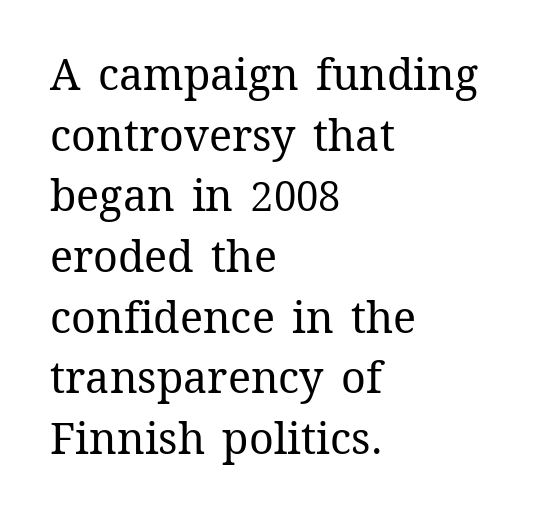
Successive baselines arrive at the customary interval. The strokes are not fattened; the text isn't bold. The glyphs are unaccompanied by any horizontal stroke below them. Note the varied advance widths — an 'i' is clearly narrower than an 'm'. Compared with a centered layout, this one pins lines to the left instead. These lines were composed using upright roman letters.
